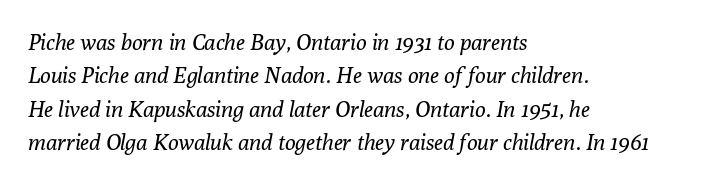
{"italic": "yes", "lean": "right", "slant_degrees": 10, "bold": "no", "underline": "no", "align": "left", "line_spacing": "normal", "line_spacing_ratio": 1.52, "letter_spacing": "normal", "letter_spacing_em": 0.0, "glyph_px": 22}
